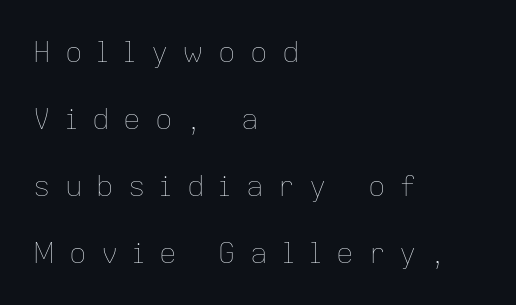
The image shows 29 px thin type, upright; set left-aligned, loose line spacing (2.31x), unusually wide letter spacing (+0.49 em), not underlined; low stroke contrast and a medium x-height.
